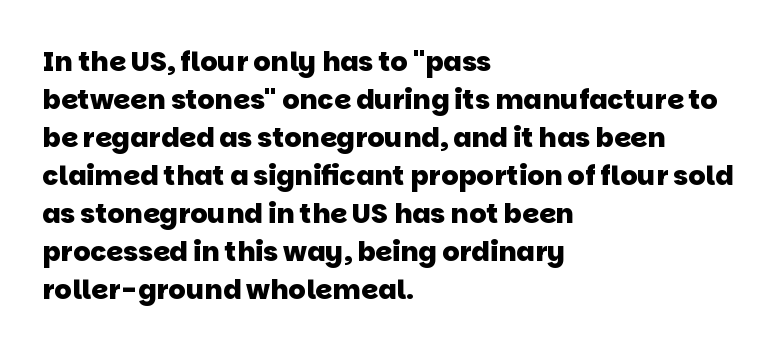
Q: Is the text bold? A: Yes.
Q: Is the text underlined? A: No.
Q: How is the paragraph aligned? A: Left-aligned.
Q: Is the spacing between letters normal or unusually wide? A: Normal.
Q: Is the spacing between lines tight, normal or loose? A: Normal.
